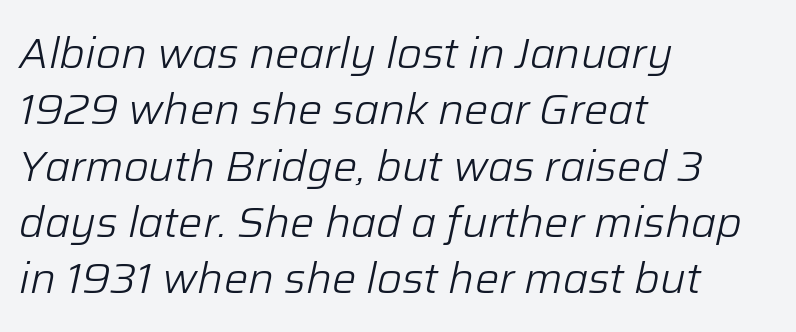
The image shows 43 px light type, italic (leaning right); set left-aligned, normal line spacing (1.31x), normal letter spacing, not underlined; low stroke contrast and a medium x-height.
